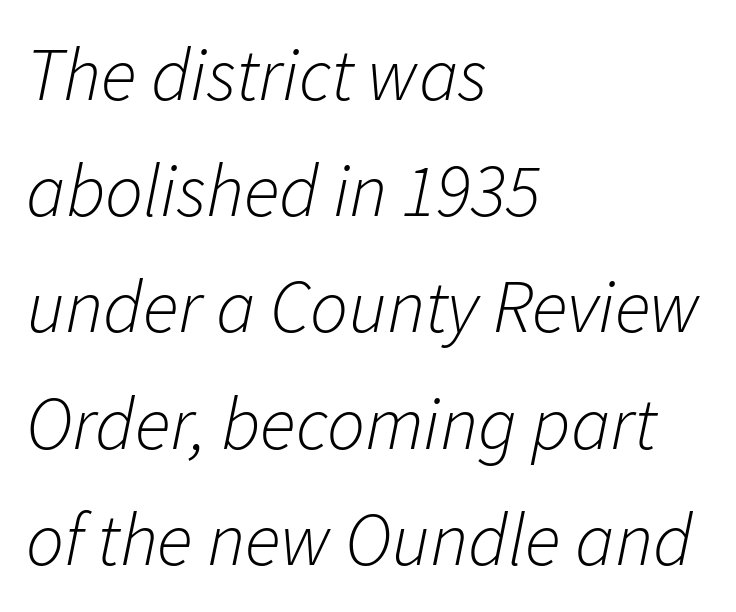
The image shows 75 px light type, italic (leaning right); set left-aligned, normal line spacing (1.55x), normal letter spacing, not underlined; low stroke contrast and a medium x-height.
